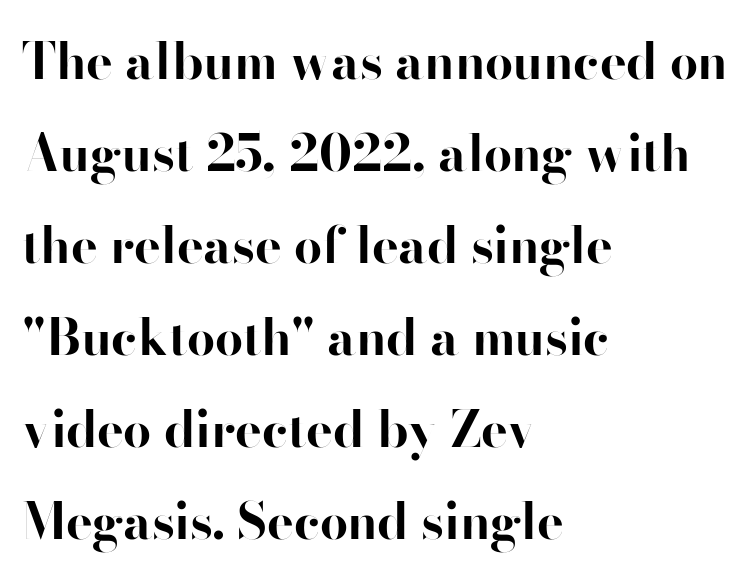
{"serif": "no", "italic": "no", "bold": "yes", "weight": "bold", "width": "normal", "stroke_contrast": "high", "x_height": "small", "monospaced": "no", "underline": "no", "align": "left", "line_spacing_ratio": 1.84, "letter_spacing": "normal", "letter_spacing_em": 0.0, "glyph_px": 50}
